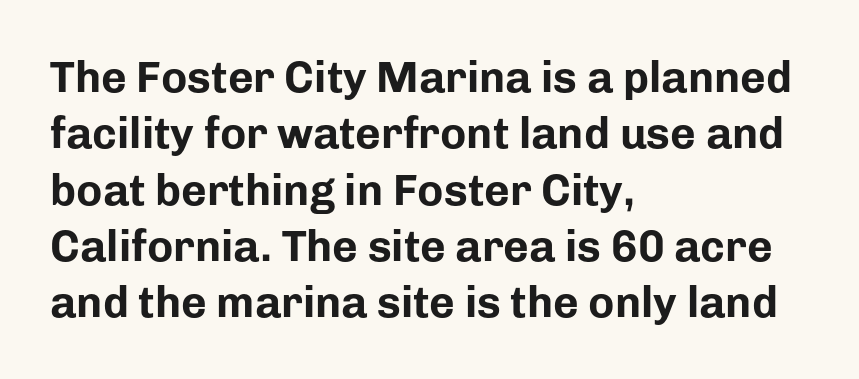
This rendering employs a face without finishing strokes, i.e., a sans-serif. Is there much room between lines? A standard amount, neither cramped nor airy. The words here are not underlined. Note the varied advance widths — an 'i' is clearly narrower than an 'm'. If you drew a line through each stem, it would be perfectly vertical.
